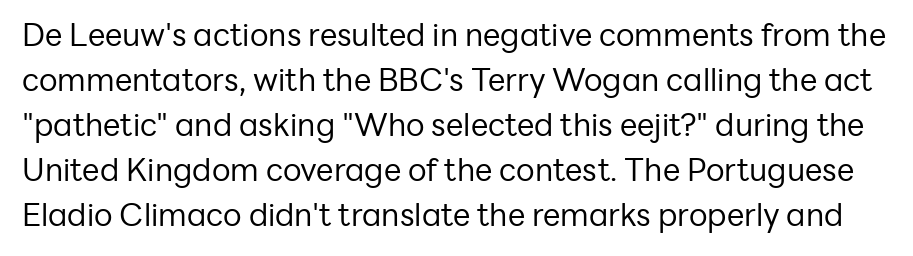
Q: Is the text bold? A: No.
Q: Is the text italic (slanted)? A: No, it is upright.
Q: Is the typeface a serif or a sans-serif typeface? A: Sans-serif.
Q: Is the text underlined? A: No.
Q: Is the spacing between letters normal or unusually wide? A: Normal.
Q: Is the spacing between lines tight, normal or loose? A: Normal.
Q: Width (condensed, normal, or wide)? A: Normal.
Q: Stroke contrast? A: Low.
Q: x-height? A: Medium.
Q: Monospaced? A: No.
